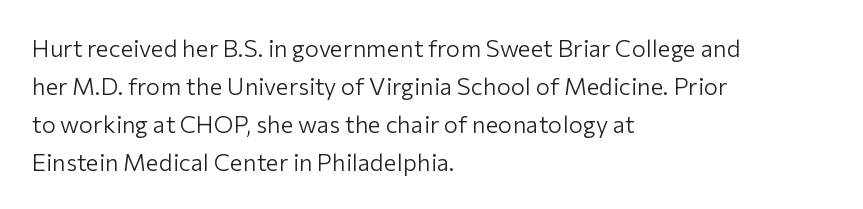
{"italic": "no", "bold": "no", "underline": "no", "align": "left", "line_spacing": "normal", "line_spacing_ratio": 1.59, "letter_spacing": "normal", "letter_spacing_em": 0.0, "glyph_px": 24}
